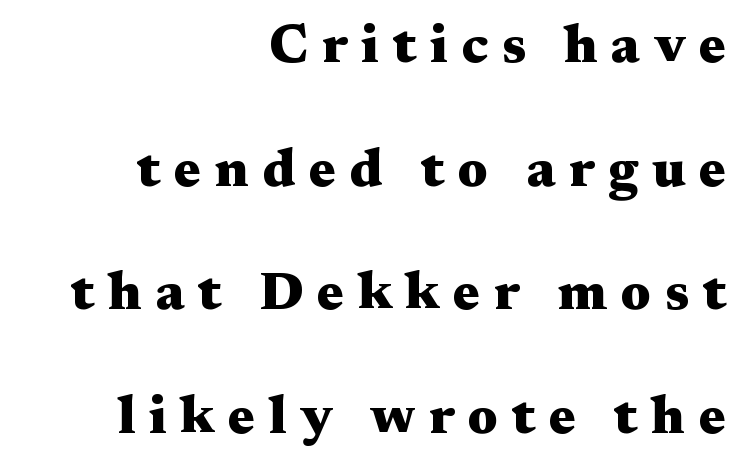
{"serif": "yes", "italic": "no", "bold": "yes", "weight": "heavy", "width": "wide", "stroke_contrast": "medium", "x_height": "medium", "monospaced": "no", "underline": "no", "align": "right", "line_spacing": "loose", "line_spacing_ratio": 2.29, "letter_spacing": "wide", "letter_spacing_em": 0.25, "glyph_px": 54}
